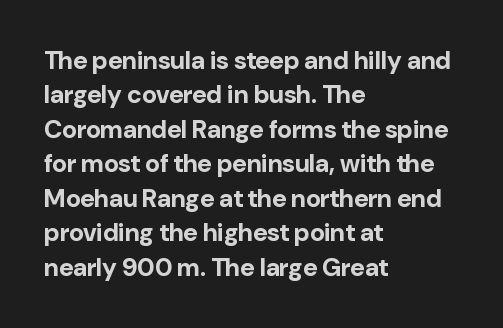
{"italic": "no", "bold": "yes", "underline": "no", "align": "left", "line_spacing": "normal", "line_spacing_ratio": 1.38, "letter_spacing": "normal", "letter_spacing_em": 0.0, "glyph_px": 25}
